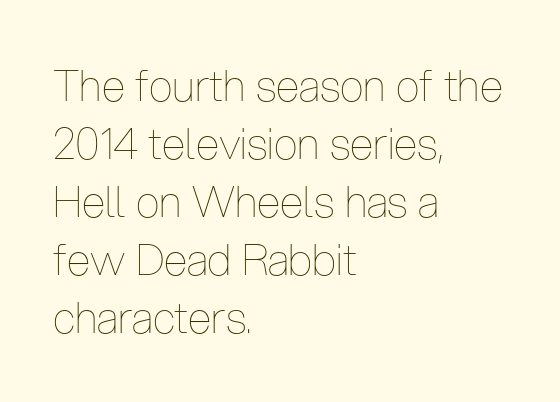
This rendering uses left alignment, leaving the right contour irregular. The rendering uses a moderate line-height, typical for paragraphs. Weight: regular or lighter. The words here are not underlined.
